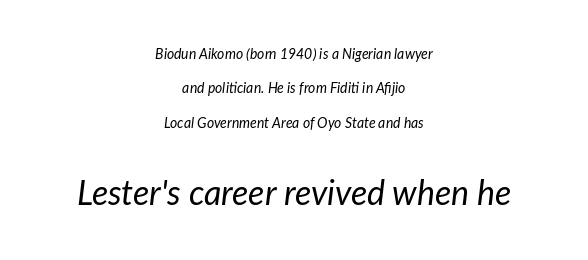
Q: Is the text bold? A: No.
Q: Is the text italic (slanted)? A: Yes, it leans right by about 7 degrees.
Q: Is the text underlined? A: No.
Q: How is the paragraph aligned? A: Centered.
Q: Is the spacing between letters normal or unusually wide? A: Normal.
Q: Is the spacing between lines tight, normal or loose? A: Loose.
Q: Which block of text is set in a larger size, the first (top) or the second (bottom)? A: The second (bottom) one.
Q: Width (condensed, normal, or wide)? A: Normal.
Q: Stroke contrast? A: Low.
Q: x-height? A: Medium.
Q: Monospaced? A: No.
